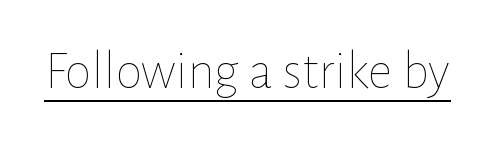
{"italic": "no", "bold": "no", "weight": "thin", "width": "normal", "stroke_contrast": "low", "x_height": "medium", "monospaced": "no", "underline": "yes", "letter_spacing": "normal", "letter_spacing_em": 0.0, "glyph_px": 54}
